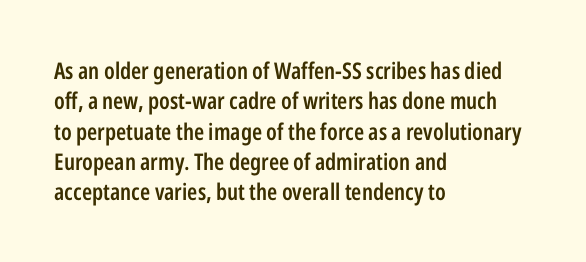
The image shows 23 px text type, upright; set left-aligned, normal line spacing (1.32x), normal letter spacing, not underlined.
